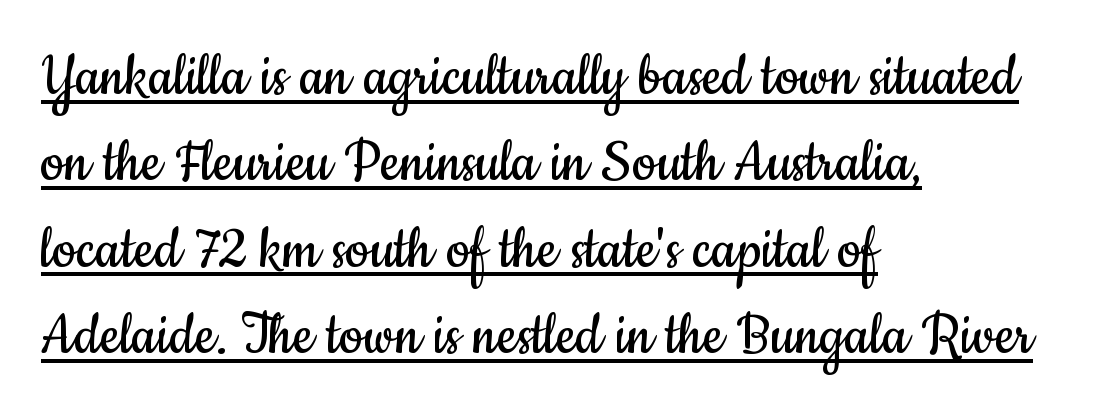
The image shows 67 px regular-weight, condensed sans-serif type; set left-aligned, normal line spacing (1.29x), normal letter spacing, underlined; low stroke contrast and a small x-height.
